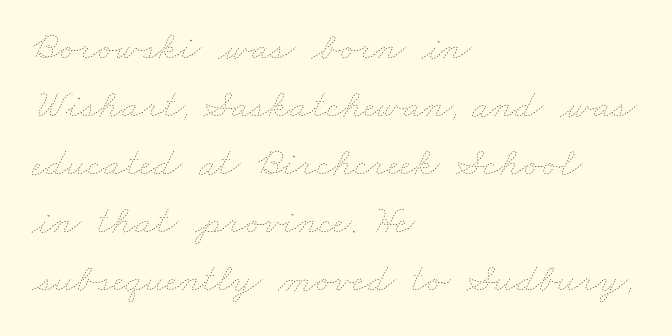
{"bold": "no", "weight": "thin", "width": "wide", "stroke_contrast": "low", "x_height": "small", "monospaced": "no", "underline": "no", "align": "left", "line_spacing": "normal", "line_spacing_ratio": 1.45, "letter_spacing": "normal", "letter_spacing_em": 0.0, "glyph_px": 40}
